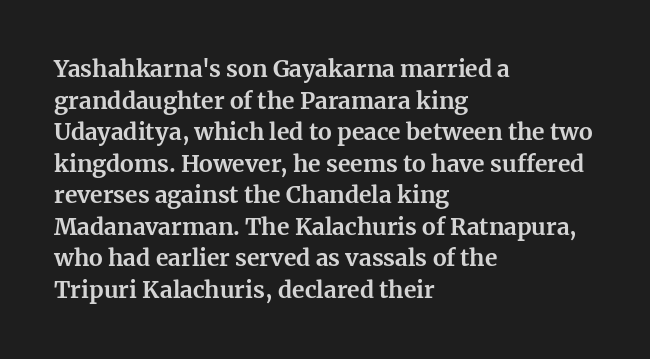
One glance says typical: line gaps are just what's usual. The letters stand upright; this is a roman face. These lines stack with their left ends in a neat column. Bold? Absolutely — the strokes are thick and heavy.
